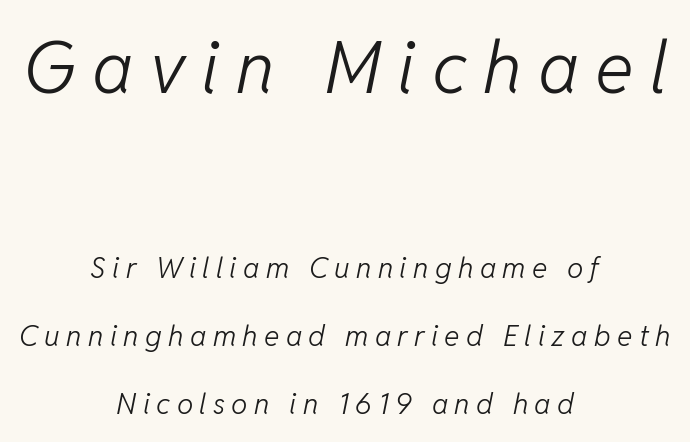
Q: Is the text bold? A: No.
Q: Is the text italic (slanted)? A: Yes, it leans right by about 11 degrees.
Q: Is the text underlined? A: No.
Q: How is the paragraph aligned? A: Centered.
Q: Is the spacing between letters normal or unusually wide? A: Unusually wide.
Q: Is the spacing between lines tight, normal or loose? A: Loose.
Q: Which block of text is set in a larger size, the first (top) or the second (bottom)? A: The first (top) one.
Q: Width (condensed, normal, or wide)? A: Normal.
Q: Stroke contrast? A: Low.
Q: x-height? A: Medium.
Q: Monospaced? A: No.
